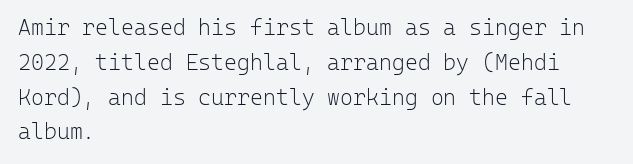
The image shows 22 px text type, upright; set left-aligned, normal line spacing (1.58x), normal letter spacing, not underlined.
